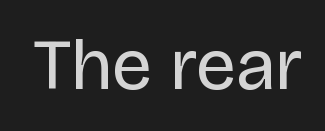
These glyphs show unthickened strokes, regular width or finer. Descenders are the only things crossing below the line. The font's upright variant was chosen for this text. Nothing unusual about the tracking: characters are spaced as the font intends. The passage shown is typeset with a sans-serif family.
